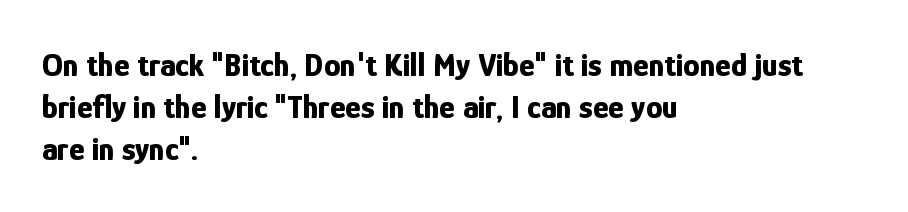
The image shows 33 px bold, condensed sans-serif type, upright; set left-aligned, normal line spacing (1.28x), normal letter spacing, not underlined; low stroke contrast and a medium x-height.
